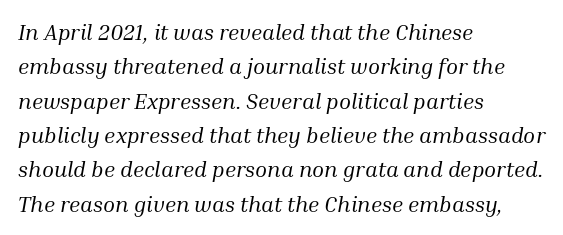
Observe the ordinary spacing: letters are neighbours, not strangers. Vertical spacing — default. Stem width sits at or under what a default text font uses. A typesetter would mark this as italic. Underlining? Definitely not there.
